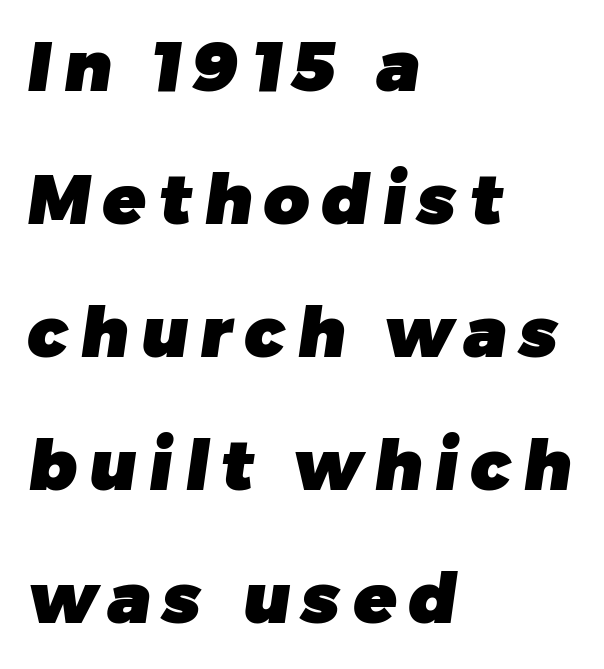
{"serif": "no", "bold": "yes", "weight": "heavy", "width": "normal", "stroke_contrast": "low", "x_height": "medium", "monospaced": "no", "underline": "no", "align": "left", "line_spacing": "loose", "line_spacing_ratio": 1.9, "glyph_px": 70}
